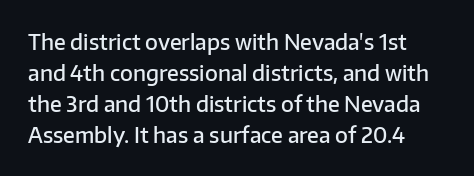
The image shows 21 px text type, upright; set normal line spacing (1.47x), normal letter spacing, not underlined.
